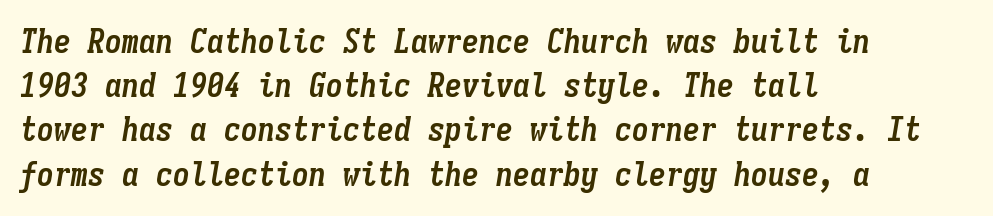
The sample has been set heavy, in full bold. Bare-footed words on every line. Layout note: lines flush left. There is no visible air inserted between adjacent glyphs. Emphasis-style slanted type is in use.
